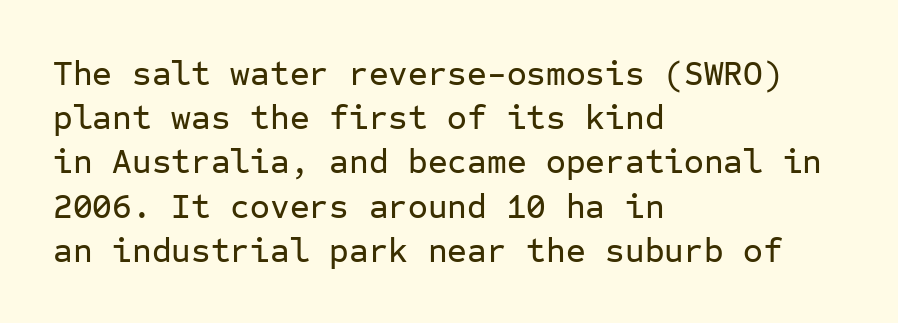
The image shows 34 px sans-serif type, upright, monospaced; set left-aligned, normal line spacing (1.3x), normal letter spacing, not underlined; low stroke contrast and a medium x-height.
